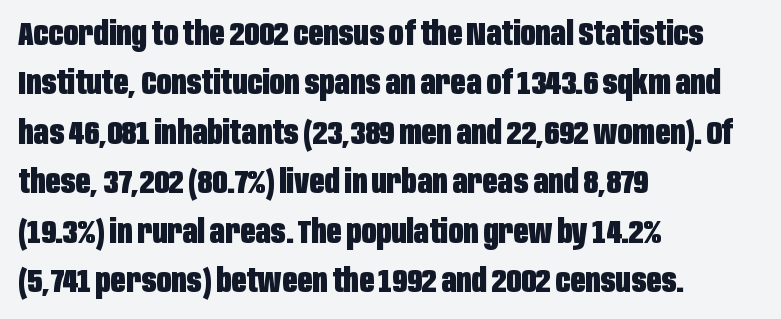
Q: Is the text bold? A: Yes.
Q: Is the text italic (slanted)? A: No, it is upright.
Q: Is the typeface a serif or a sans-serif typeface? A: Sans-serif.
Q: Is the text underlined? A: No.
Q: How is the paragraph aligned? A: Left-aligned.
Q: Is the spacing between letters normal or unusually wide? A: Normal.
Q: Is the spacing between lines tight, normal or loose? A: Normal.
Q: Width (condensed, normal, or wide)? A: Condensed.
Q: Stroke contrast? A: Low.
Q: x-height? A: Large.
Q: Monospaced? A: No.
